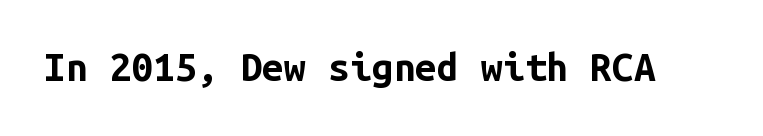
Unmarked baselines from the first word to the last. This is roman type, the default non-slanted kind. The letters are bold, with thick, heavy strokes. Caption: standard tracking, unaltered. The typeface chosen for these lines omits serifs.
